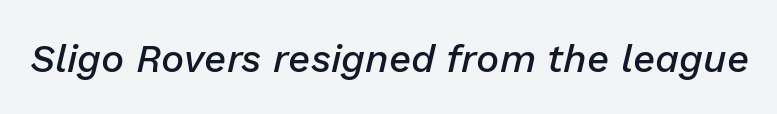
Q: Is the text bold? A: Semi-bold.
Q: Is the text italic (slanted)? A: Yes, it leans right by about 13 degrees.
Q: Is the text underlined? A: No.
Q: Is the spacing between letters normal or unusually wide? A: Normal.
Q: Width (condensed, normal, or wide)? A: Normal.
Q: Stroke contrast? A: Low.
Q: x-height? A: Medium.
Q: Monospaced? A: No.
